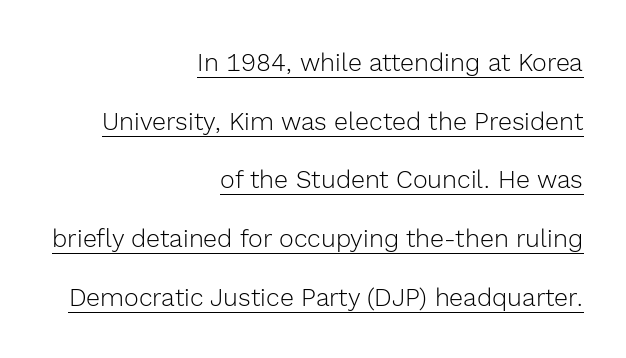
{"italic": "no", "bold": "no", "underline": "yes", "align": "right", "line_spacing": "loose", "line_spacing_ratio": 2.35, "letter_spacing": "normal", "letter_spacing_em": 0.0, "glyph_px": 25}
